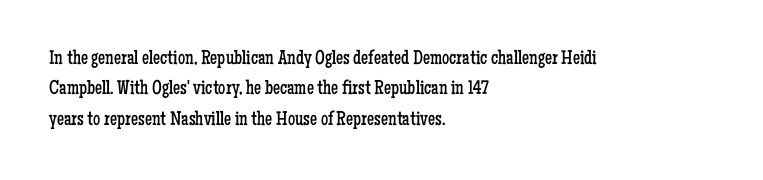
Q: Is the text bold? A: No.
Q: Is the text italic (slanted)? A: No, it is upright.
Q: Is the text underlined? A: No.
Q: How is the paragraph aligned? A: Left-aligned.
Q: Is the spacing between letters normal or unusually wide? A: Normal.
Q: Is the spacing between lines tight, normal or loose? A: Normal.
